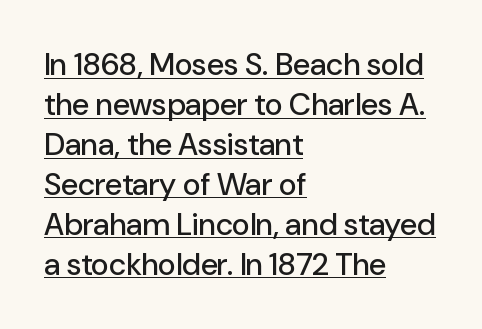
Font category for this specimen: sans-serif. The lettering is marked with a stroke running underneath it. Upright lettering throughout. Leading matches the norm, producing a regular column.
